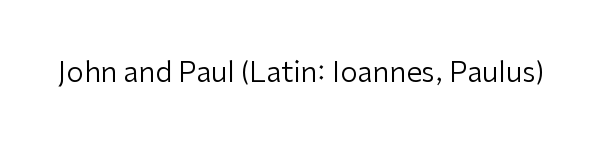
{"serif": "no", "italic": "no", "bold": "no", "weight": "regular", "width": "normal", "stroke_contrast": "low", "x_height": "medium", "monospaced": "no", "underline": "no", "letter_spacing": "normal", "letter_spacing_em": 0.0, "glyph_px": 28}
